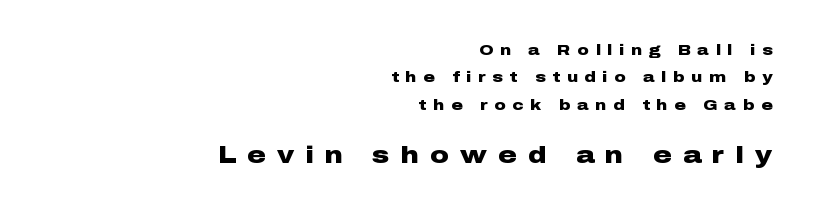
Q: Is the text bold? A: Yes.
Q: Is the text italic (slanted)? A: No, it is upright.
Q: Is the text underlined? A: No.
Q: How is the paragraph aligned? A: Right-aligned.
Q: Is the spacing between letters normal or unusually wide? A: Unusually wide.
Q: Is the spacing between lines tight, normal or loose? A: Loose.
Q: Which block of text is set in a larger size, the first (top) or the second (bottom)? A: The second (bottom) one.
